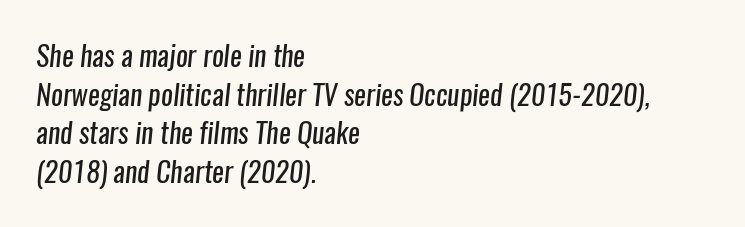
Q: Is the text bold? A: No.
Q: Is the typeface a serif or a sans-serif typeface? A: Sans-serif.
Q: Is the text underlined? A: No.
Q: How is the paragraph aligned? A: Left-aligned.
Q: Is the spacing between letters normal or unusually wide? A: Normal.
Q: Is the spacing between lines tight, normal or loose? A: Normal.
Q: Width (condensed, normal, or wide)? A: Condensed.
Q: Stroke contrast? A: Low.
Q: x-height? A: Medium.
Q: Monospaced? A: No.
